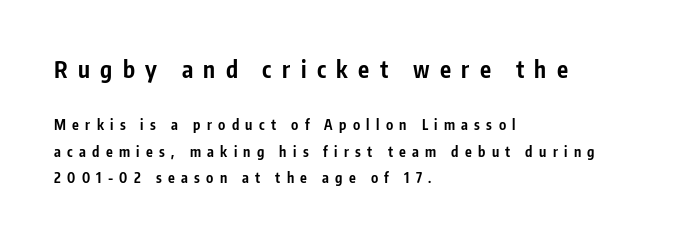
The baseline area is clear. The sample has been set heavy, in full bold. Top chunk: large. Bottom chunk: small. Is there any slant? The stems are plumb. Letter spacing: wide.
